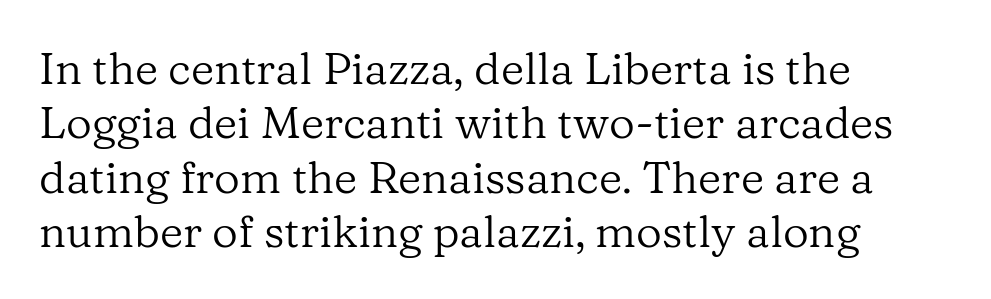
The image shows 45 px regular-weight serif type, upright; set left-aligned, line spacing 1.21x, normal letter spacing, not underlined; low stroke contrast and a medium x-height.
